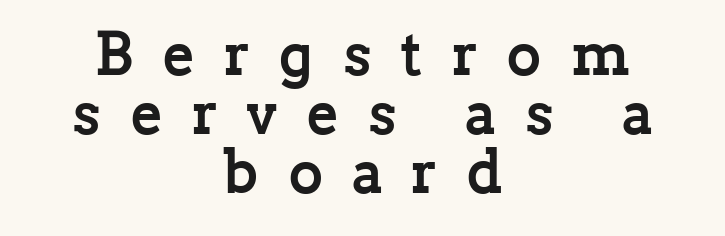
{"serif": "yes", "italic": "no", "bold": "yes", "weight": "semibold", "width": "normal", "stroke_contrast": "low", "x_height": "medium", "monospaced": "no", "underline": "no", "align": "center", "line_spacing": "tight", "line_spacing_ratio": 0.98, "letter_spacing": "wide", "letter_spacing_em": 0.48, "glyph_px": 60}
